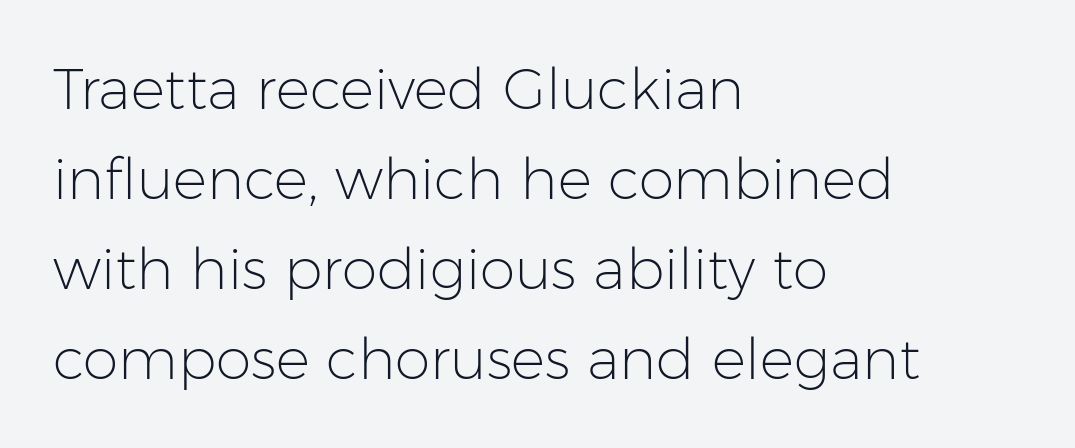
{"serif": "no", "italic": "no", "bold": "no", "weight": "light", "width": "normal", "stroke_contrast": "low", "x_height": "medium", "monospaced": "no", "underline": "no", "align": "left", "line_spacing": "normal", "line_spacing_ratio": 1.58, "letter_spacing": "normal", "letter_spacing_em": 0.0, "glyph_px": 57}
